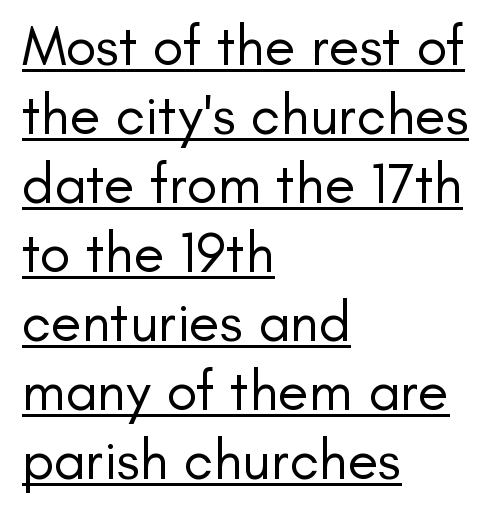
Horizontal alignment here is leftward, the default for most running prose. Proportional: the letters do not fall into vertical columns. The typesetter has applied underlining to the passage shown. The passage shown is not bold in any degree. Inter-character spacing is left at the font's built-in metrics.
